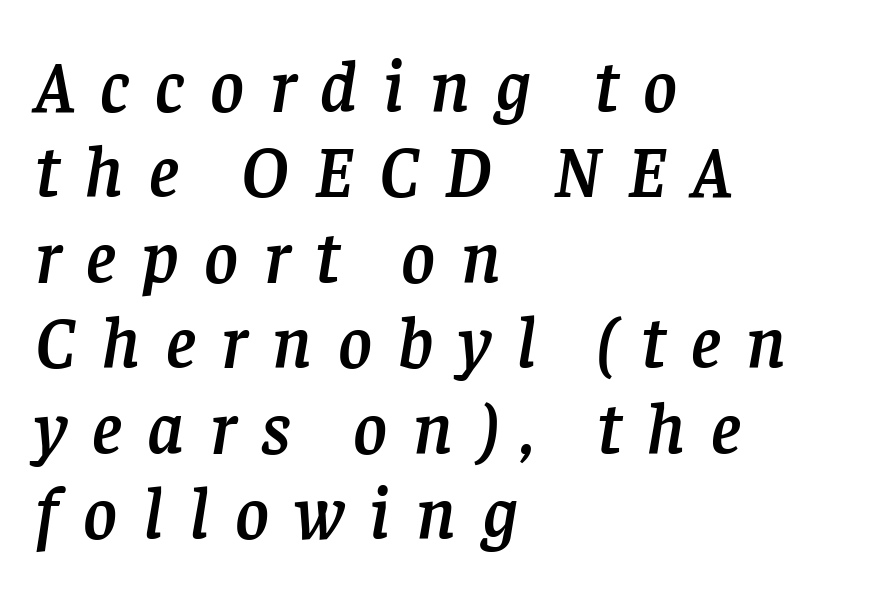
In terms of posture, this sample is oblique. The text block is weighted toward the left margin, trailing off unevenly rightward. Yep, those are serifs on the letters. Spacing verdict: proportional, widths tailored to each character. Tracking here is generous; glyphs stand well apart from one another.
